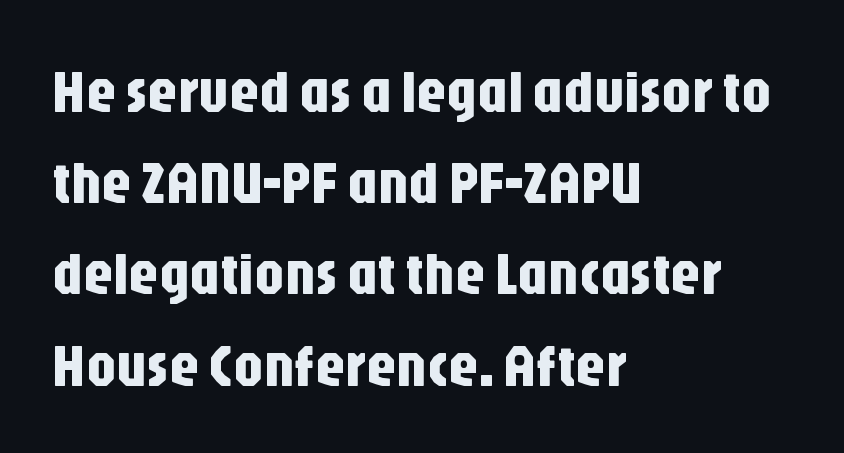
Q: Is the text italic (slanted)? A: No, it is upright.
Q: Is the typeface a serif or a sans-serif typeface? A: Sans-serif.
Q: Is the text underlined? A: No.
Q: How is the paragraph aligned? A: Left-aligned.
Q: Is the spacing between letters normal or unusually wide? A: Normal.
Q: Is the spacing between lines tight, normal or loose? A: Normal.
Q: Width (condensed, normal, or wide)? A: Condensed.
Q: Stroke contrast? A: Low.
Q: x-height? A: Large.
Q: Monospaced? A: No.
